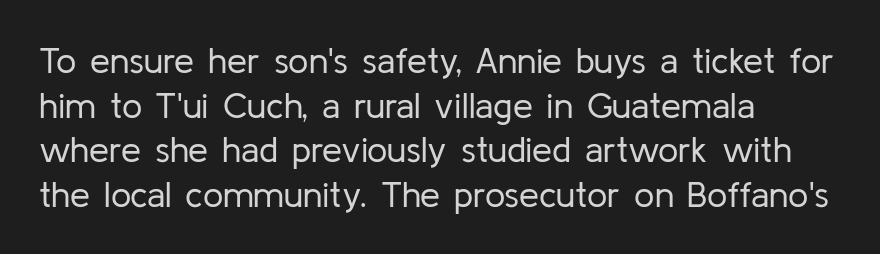
Q: Is the text bold? A: No.
Q: Is the text italic (slanted)? A: No, it is upright.
Q: Is the typeface a serif or a sans-serif typeface? A: Sans-serif.
Q: Is the text underlined? A: No.
Q: How is the paragraph aligned? A: Left-aligned.
Q: Is the spacing between letters normal or unusually wide? A: Normal.
Q: Width (condensed, normal, or wide)? A: Normal.
Q: Stroke contrast? A: Low.
Q: x-height? A: Medium.
Q: Monospaced? A: No.
